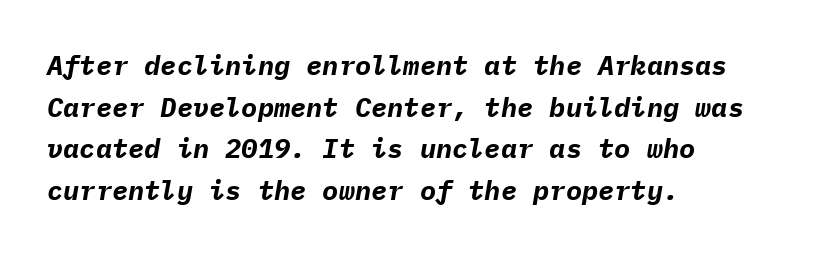
Teacher's note: observe the even left margin — that is flush-left alignment. Each new line begins a customary step beneath the previous one. The specimen omits any rule beneath the text block's lines. How heavy is the stroke? Heavy — this is a bold.
